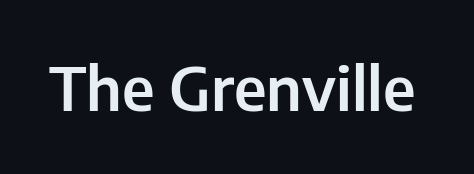
{"serif": "no", "italic": "no", "width": "normal", "stroke_contrast": "low", "x_height": "medium", "monospaced": "no", "underline": "no", "letter_spacing": "normal", "letter_spacing_em": 0.0, "glyph_px": 60}
